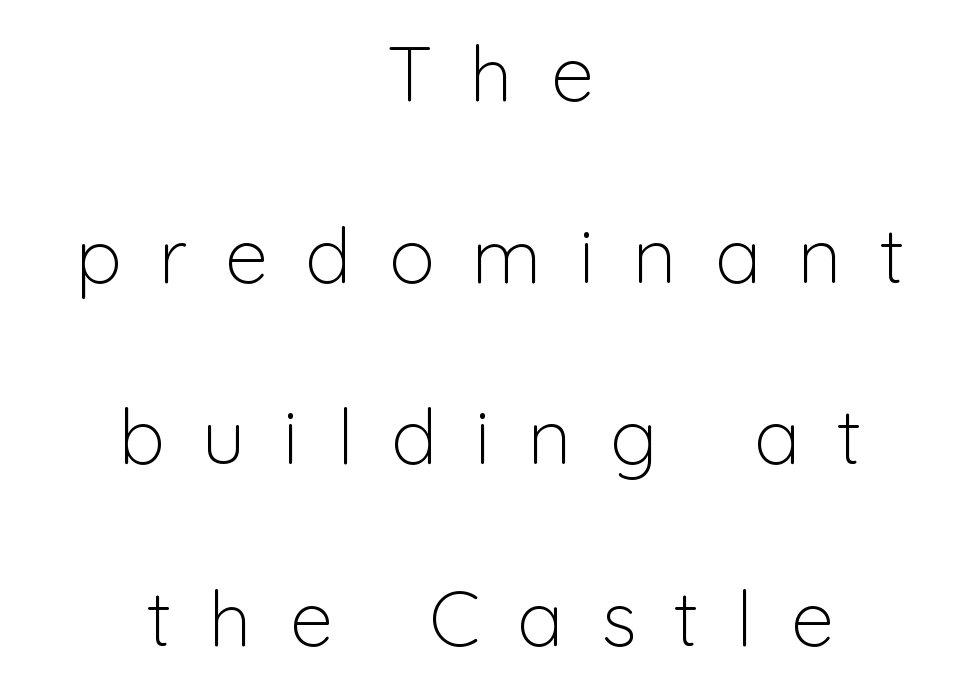
The image shows 77 px light sans-serif type, upright; set centered, loose line spacing (2.36x), unusually wide letter spacing (+0.49 em), not underlined; low stroke contrast and a medium x-height.
